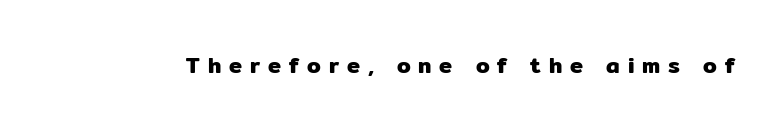
The letters stand straight up with perfectly vertical stems. These lines have a slow, spaced-out rhythm from letter to letter. Unmarked baselines from the first word to the last.
